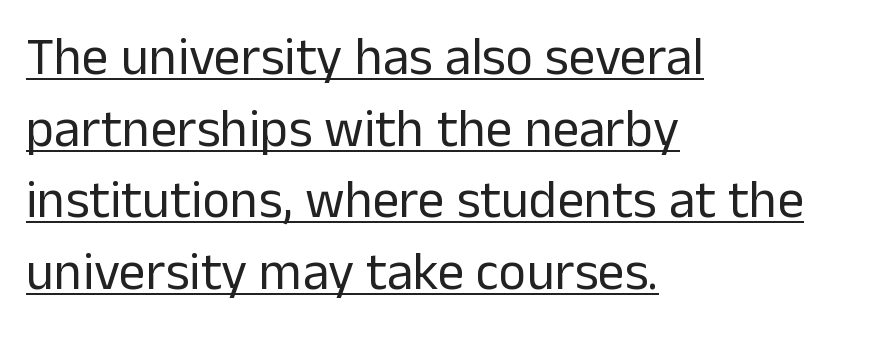
{"serif": "no", "italic": "no", "bold": "no", "weight": "regular", "width": "normal", "stroke_contrast": "low", "x_height": "medium", "monospaced": "no", "underline": "yes", "align": "left", "line_spacing": "normal", "line_spacing_ratio": 1.35, "letter_spacing": "normal", "letter_spacing_em": 0.0, "glyph_px": 53}
